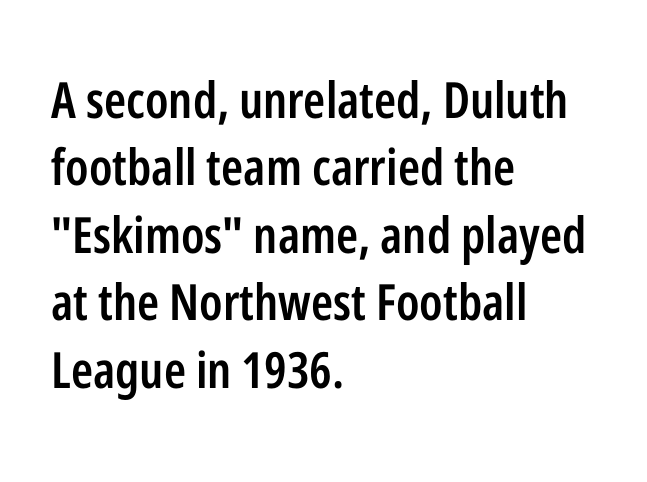
Q: Is the text bold? A: Semi-bold.
Q: Is the text italic (slanted)? A: No, it is upright.
Q: Is the typeface a serif or a sans-serif typeface? A: Sans-serif.
Q: Is the text underlined? A: No.
Q: How is the paragraph aligned? A: Left-aligned.
Q: Is the spacing between letters normal or unusually wide? A: Normal.
Q: Is the spacing between lines tight, normal or loose? A: Normal.
Q: Width (condensed, normal, or wide)? A: Condensed.
Q: Stroke contrast? A: Low.
Q: x-height? A: Medium.
Q: Monospaced? A: No.
